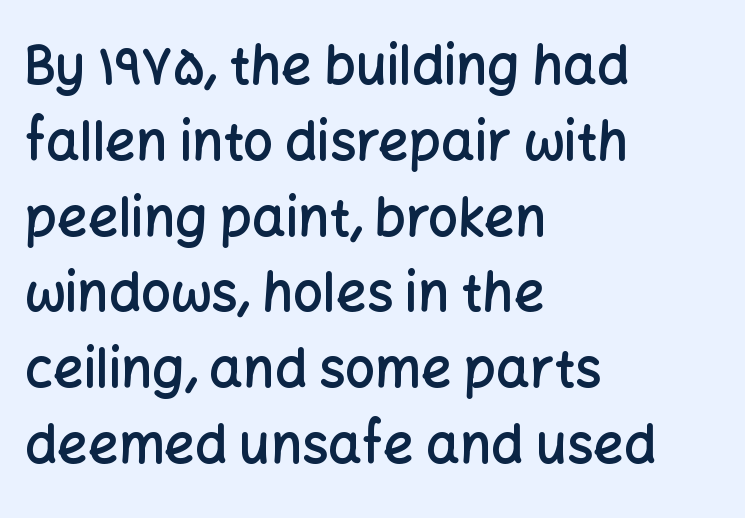
These lines are rendered in a variable-pitch font. Summary of weight: moderately heavy, a semibold. The rendering anchors every line to the left-hand side. Observe the absence of serifs on each vertical stroke in this sample. The face used here is rendered with its standard letterfit. Posture: vertical.
